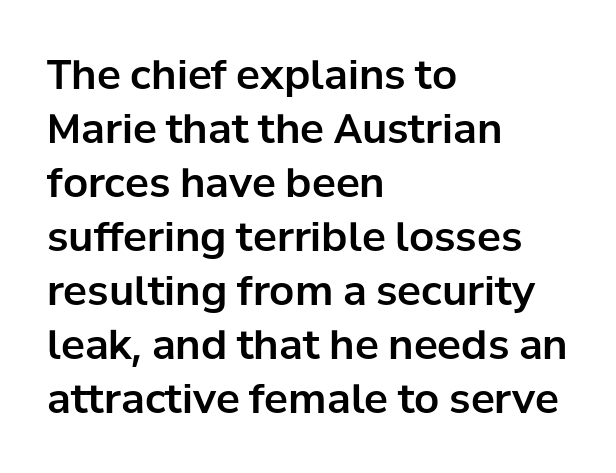
Q: Is the text italic (slanted)? A: No, it is upright.
Q: Is the typeface a serif or a sans-serif typeface? A: Sans-serif.
Q: Is the text underlined? A: No.
Q: How is the paragraph aligned? A: Left-aligned.
Q: Is the spacing between letters normal or unusually wide? A: Normal.
Q: Is the spacing between lines tight, normal or loose? A: Normal.
Q: Width (condensed, normal, or wide)? A: Normal.
Q: Stroke contrast? A: Low.
Q: x-height? A: Medium.
Q: Monospaced? A: No.
